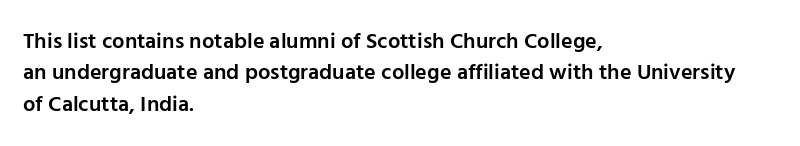
{"italic": "no", "bold": "semi", "underline": "no", "align": "left", "line_spacing": "normal", "line_spacing_ratio": 1.43, "letter_spacing": "normal", "letter_spacing_em": 0.0, "glyph_px": 22}
